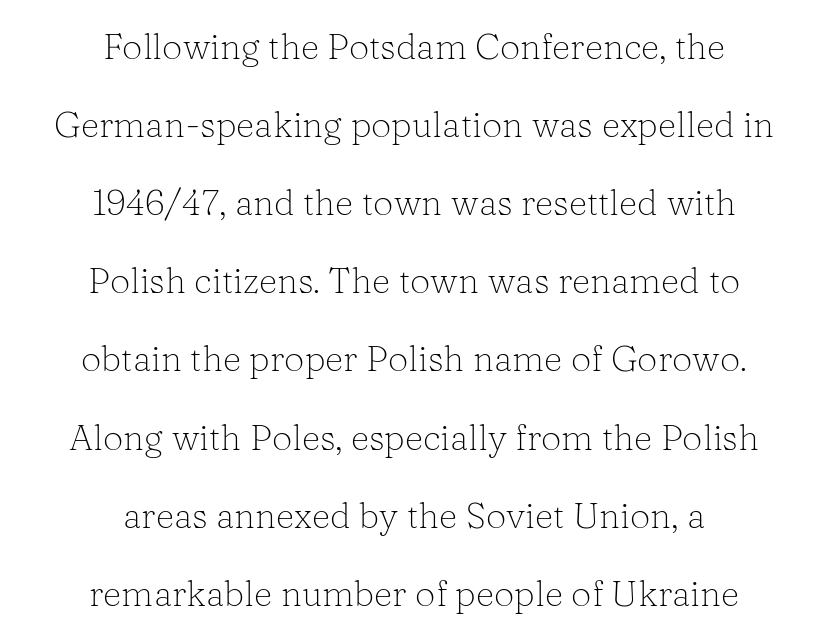
Q: Is the text bold? A: No.
Q: Is the text italic (slanted)? A: No, it is upright.
Q: Is the typeface a serif or a sans-serif typeface? A: Serif.
Q: Is the text underlined? A: No.
Q: How is the paragraph aligned? A: Centered.
Q: Is the spacing between letters normal or unusually wide? A: Normal.
Q: Is the spacing between lines tight, normal or loose? A: Loose.
Q: Width (condensed, normal, or wide)? A: Normal.
Q: Stroke contrast? A: Low.
Q: x-height? A: Medium.
Q: Monospaced? A: No.
